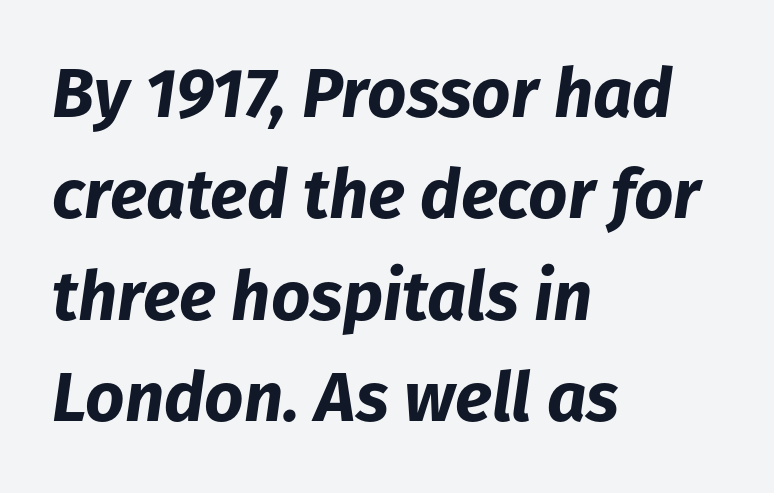
Unmarked baselines from the first word to the last. Its strokes are broad and dark, the hallmark of bold type. Summary of vertical rhythm: regular, with standard interline spacing. These lines are rendered in a variable-pitch font. Short and long lines alike share a common starting point at left.
